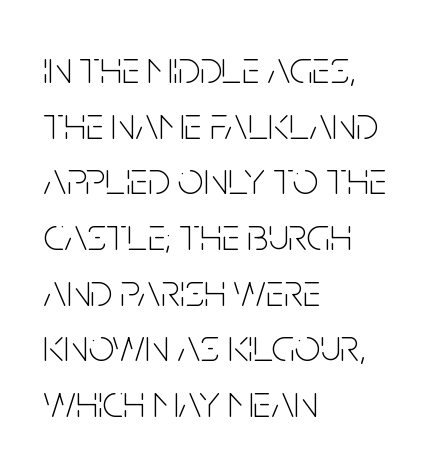
Lines of text with bare space underneath. The strokes are not fattened; the text isn't bold. Each word holds together tightly as a unit, with standard inter-letter gaps. Observe the absence of serifs on each vertical stroke in this sample. All the whitespace from short lines collects on the right.
